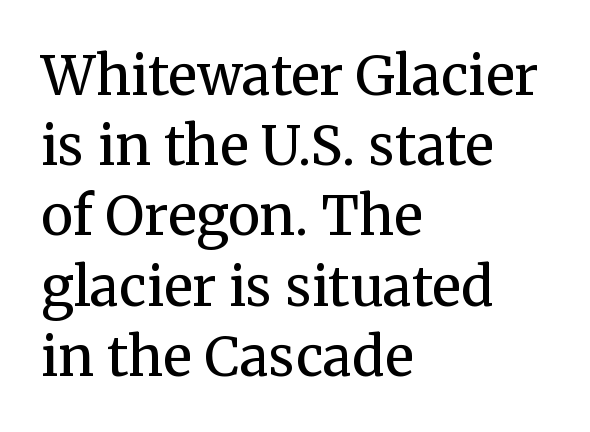
The image shows 54 px regular-weight serif type, upright; set left-aligned, normal line spacing (1.3x), normal letter spacing, not underlined; medium stroke contrast and a medium x-height.
